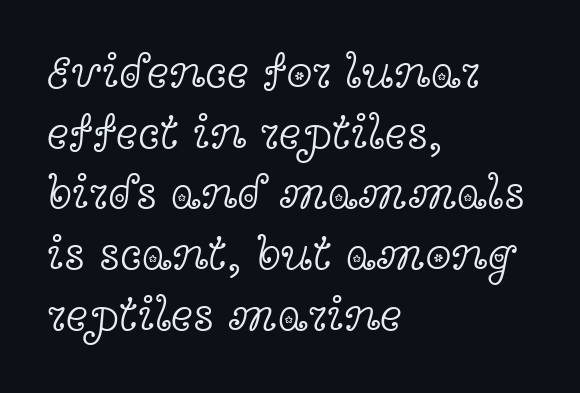
The compositor pushed each line to the left boundary. The type is set solid horizontally, with unmodified tracking. Glance below the letters and you will spot only blank space. In terms of leading, this rendering sits right in the middle. Here the designer chose a conventional face with non-uniform glyph widths.
